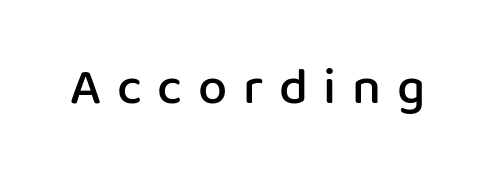
Stroke thickness is moderately raised; the sample reads as semibold. The face used here is a sans, in the tradition of grotesques and geometrics. Check the space under the baseline: it is left empty. Inter-character spacing is expanded well beyond the font's built-in metrics. The letters advance in unequal steps, a hallmark of proportional type.
